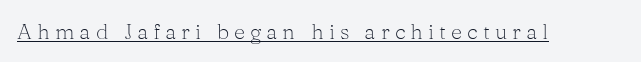
Is there any slant? The stems are plumb. Letter spacing: wide. The typesetter has applied underlining to the passage shown. The strokes carry an ordinary text weight at most.
